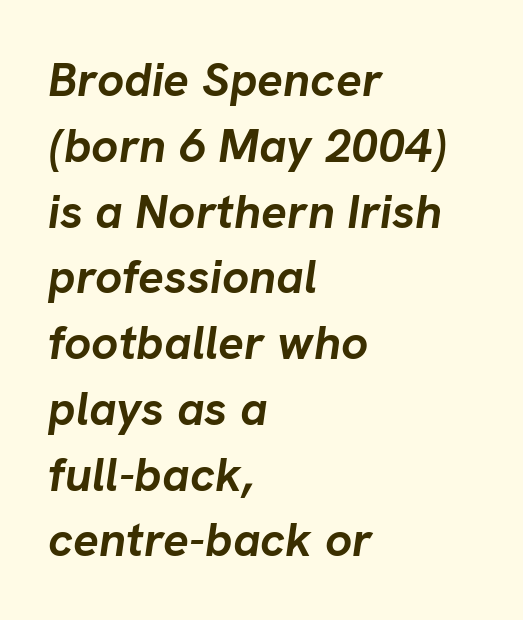
The image shows 48 px semibold type, italic (leaning right); set left-aligned, normal line spacing (1.37x), normal letter spacing, not underlined; low stroke contrast and a medium x-height.
